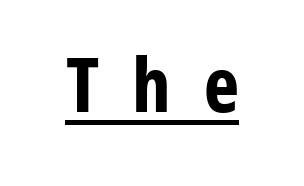
The typesetter has applied underlining to the passage shown. Between one letter and the next there's a generous, obvious gap. Vertical strokes here are truly vertical. This sample uses a sans-serif face. Each letter keeps its own natural width here, so spacing adapts to shape. These lines carry a lot of weight — the face is fully bold.
